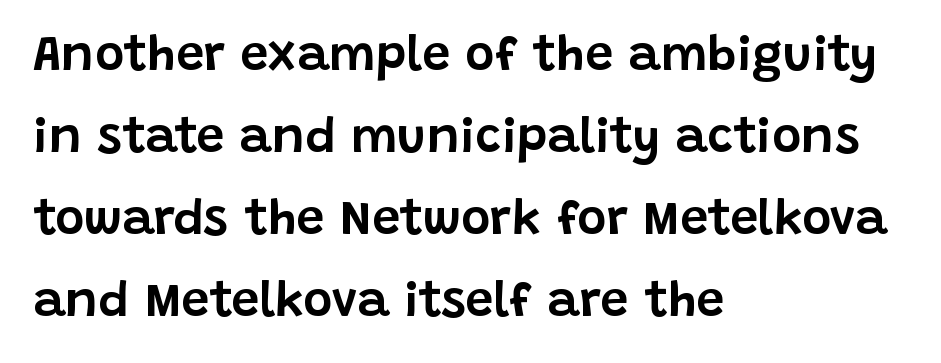
{"serif": "no", "italic": "no", "width": "normal", "stroke_contrast": "low", "x_height": "large", "monospaced": "no", "underline": "no", "align": "left", "line_spacing": "normal", "line_spacing_ratio": 1.64, "letter_spacing": "normal", "letter_spacing_em": 0.0, "glyph_px": 50}
